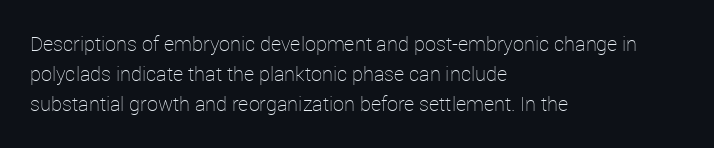
What stands out about the letter spacing? Nothing — it is the standard amount. The axis of the letterforms is exactly vertical. Check the space under the baseline: it is left empty. Evenly set lines give the paragraph a standard silhouette.
